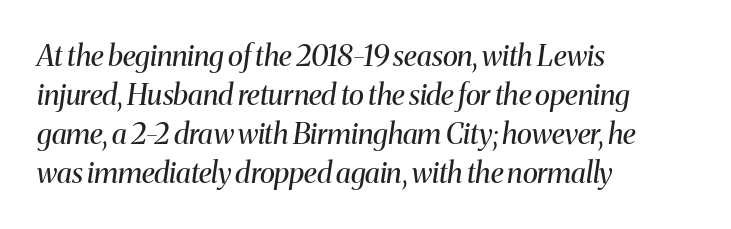
The image shows 29 px regular-weight serif type, italic (leaning right); set left-aligned, normal line spacing (1.35x), normal letter spacing, not underlined; medium stroke contrast and a medium x-height.
